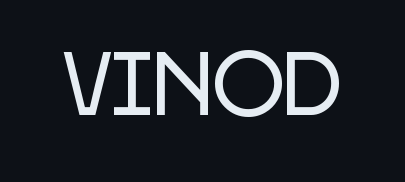
{"serif": "no", "italic": "no", "width": "condensed", "stroke_contrast": "low", "x_height": "large", "monospaced": "no", "underline": "no", "letter_spacing": "normal", "letter_spacing_em": 0.0, "glyph_px": 79}
